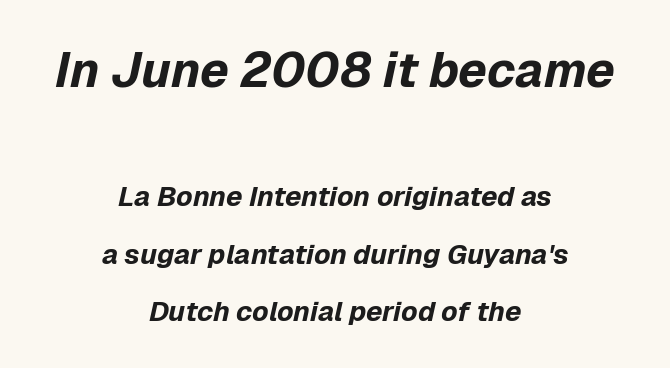
The image shows 49 px bold type, italic (leaning right); set centered, loose line spacing (2.06x), normal letter spacing, not underlined; the first (top) block is 1.75x larger; low stroke contrast and a medium x-height.
